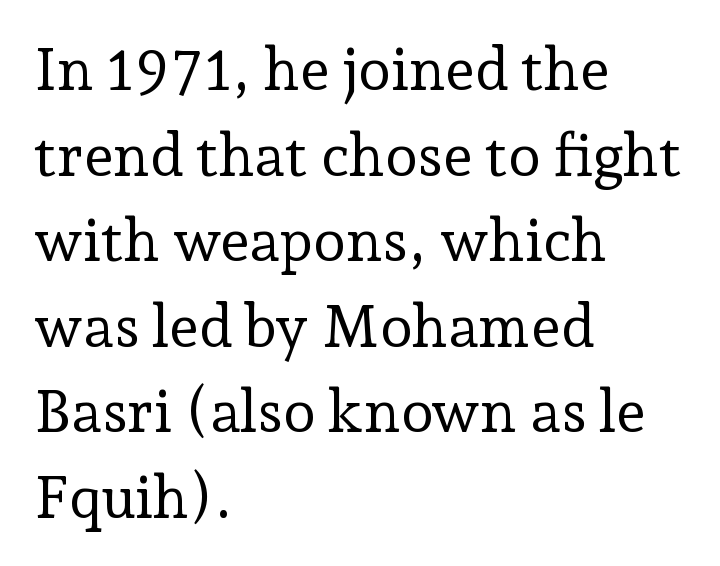
{"serif": "yes", "italic": "no", "bold": "no", "weight": "regular", "width": "normal", "stroke_contrast": "low", "x_height": "medium", "monospaced": "no", "underline": "no", "align": "left", "line_spacing": "normal", "line_spacing_ratio": 1.45, "letter_spacing": "normal", "letter_spacing_em": 0.0, "glyph_px": 59}
